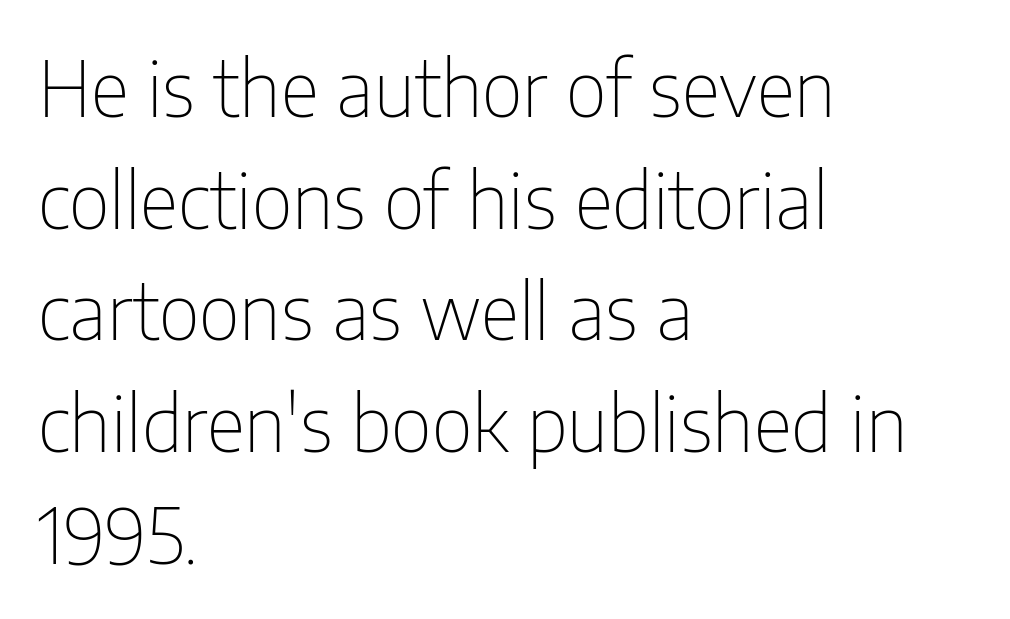
Q: Is the text bold? A: No.
Q: Is the text italic (slanted)? A: No, it is upright.
Q: Is the typeface a serif or a sans-serif typeface? A: Sans-serif.
Q: Is the text underlined? A: No.
Q: How is the paragraph aligned? A: Left-aligned.
Q: Is the spacing between letters normal or unusually wide? A: Normal.
Q: Is the spacing between lines tight, normal or loose? A: Normal.
Q: Width (condensed, normal, or wide)? A: Condensed.
Q: Stroke contrast? A: Low.
Q: x-height? A: Medium.
Q: Monospaced? A: No.
